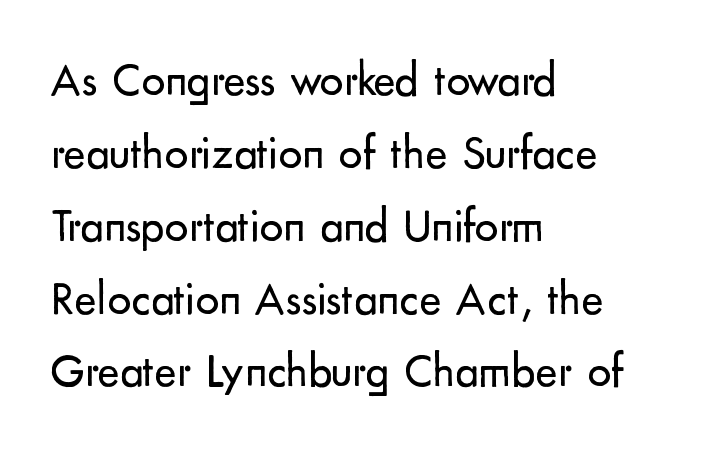
The image shows 47 px regular-weight sans-serif type, upright; set left-aligned, normal line spacing (1.55x), normal letter spacing, not underlined; low stroke contrast and a small x-height.
